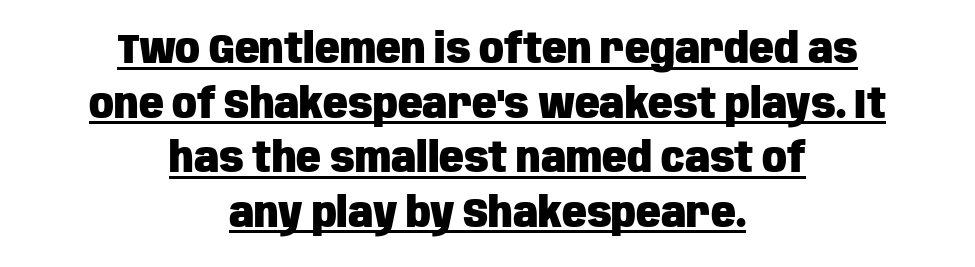
Q: Is the text bold? A: Yes.
Q: Is the text italic (slanted)? A: No, it is upright.
Q: Is the typeface a serif or a sans-serif typeface? A: Sans-serif.
Q: Is the text underlined? A: Yes.
Q: How is the paragraph aligned? A: Centered.
Q: Is the spacing between letters normal or unusually wide? A: Normal.
Q: Is the spacing between lines tight, normal or loose? A: Normal.
Q: Width (condensed, normal, or wide)? A: Condensed.
Q: Stroke contrast? A: Low.
Q: x-height? A: Large.
Q: Monospaced? A: No.
